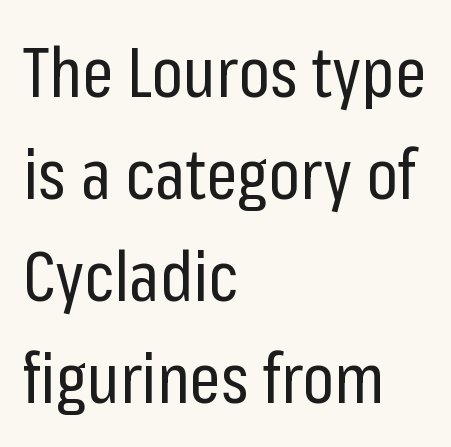
The image shows 69 px regular-weight, condensed sans-serif type, upright; set left-aligned, normal line spacing (1.48x), normal letter spacing, not underlined; low stroke contrast and a medium x-height.
